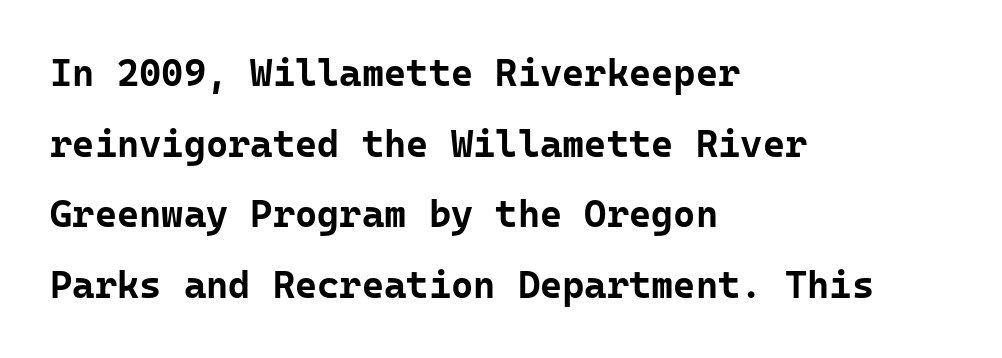
Q: Is the text bold? A: Yes.
Q: Is the text italic (slanted)? A: No, it is upright.
Q: Is the typeface a serif or a sans-serif typeface? A: Sans-serif.
Q: Is the text underlined? A: No.
Q: How is the paragraph aligned? A: Left-aligned.
Q: Is the spacing between letters normal or unusually wide? A: Normal.
Q: Width (condensed, normal, or wide)? A: Normal.
Q: Stroke contrast? A: Low.
Q: x-height? A: Medium.
Q: Monospaced? A: Yes.
